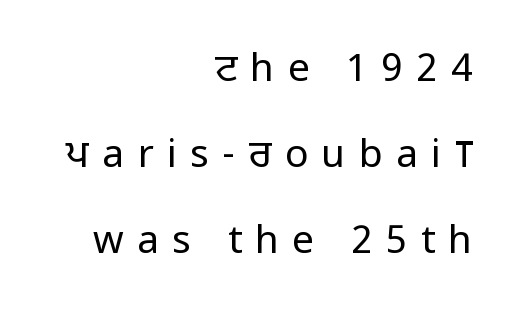
{"serif": "no", "italic": "no", "bold": "no", "weight": "regular", "width": "condensed", "stroke_contrast": "low", "underline": "no", "align": "right", "line_spacing": "loose", "line_spacing_ratio": 2.21, "letter_spacing": "wide", "letter_spacing_em": 0.34, "glyph_px": 39}
